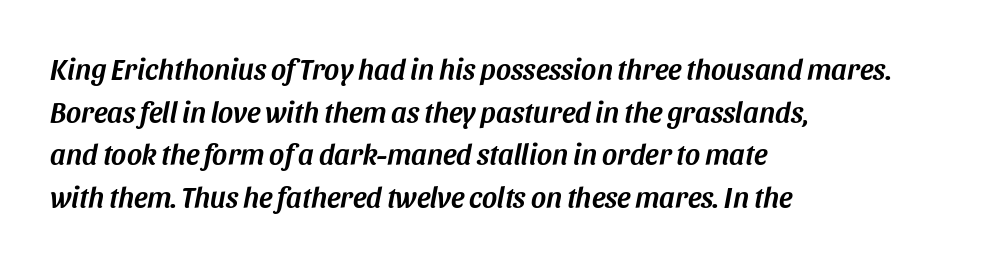
{"italic": "yes", "lean": "right", "slant_degrees": 11, "width": "normal", "stroke_contrast": "medium", "x_height": "large", "monospaced": "no", "underline": "no", "align": "left", "line_spacing": "normal", "line_spacing_ratio": 1.47, "letter_spacing": "normal", "letter_spacing_em": 0.0, "glyph_px": 29}
